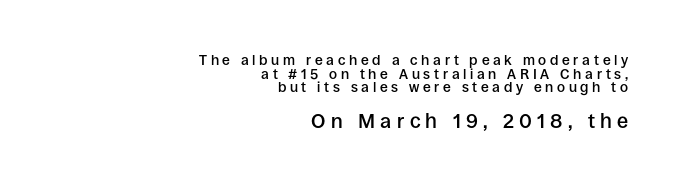
The image shows 20 px text type, upright; set right-aligned, tight line spacing (0.97x), unusually wide letter spacing (+0.26 em), not underlined; the second (bottom) block is 1.43x larger.
